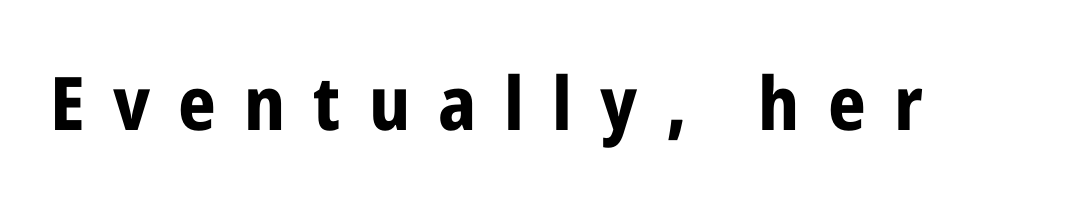
The image shows 74 px bold, condensed sans-serif type, upright; set unusually wide letter spacing (+0.38 em), not underlined; low stroke contrast and a medium x-height.
